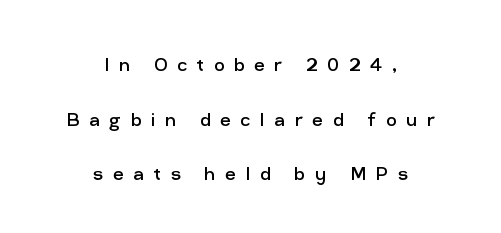
The image shows 23 px text type, upright; set centered, loose line spacing (2.38x), unusually wide letter spacing (+0.42 em), not underlined.
